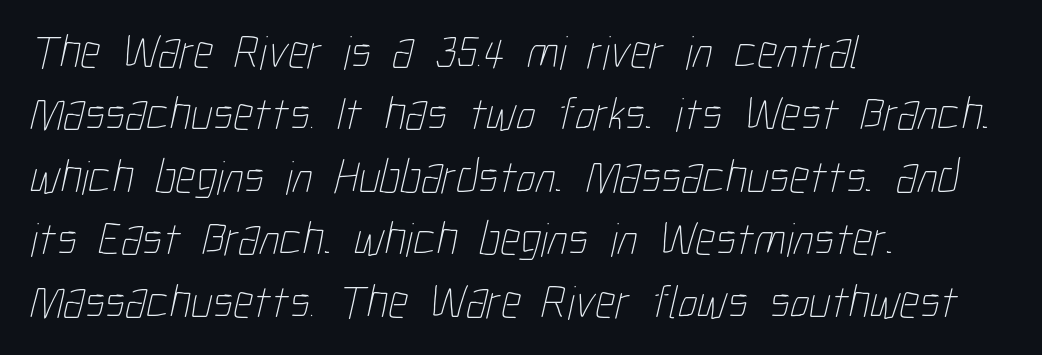
A typesetter would call this zero additional tracking. Vertical stems look standard width or narrower in stroke. Has an underline been added? It has not. Leading: standard. Caption: multi-line text, flush left, ragged right.
